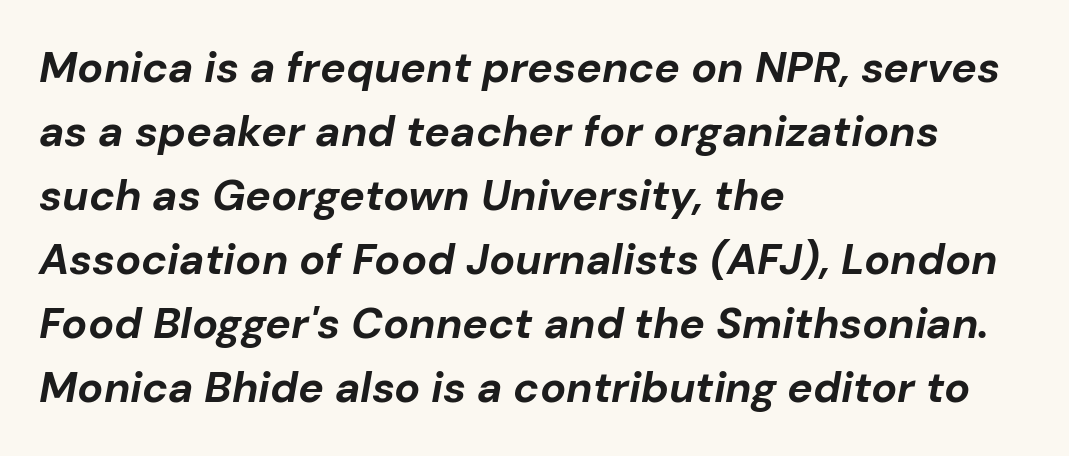
Q: Is the text bold? A: Yes.
Q: Is the text italic (slanted)? A: Yes, it leans right by about 10 degrees.
Q: Is the text underlined? A: No.
Q: How is the paragraph aligned? A: Left-aligned.
Q: Is the spacing between letters normal or unusually wide? A: Normal.
Q: Is the spacing between lines tight, normal or loose? A: Normal.
Q: Width (condensed, normal, or wide)? A: Normal.
Q: Stroke contrast? A: Low.
Q: x-height? A: Medium.
Q: Monospaced? A: No.
